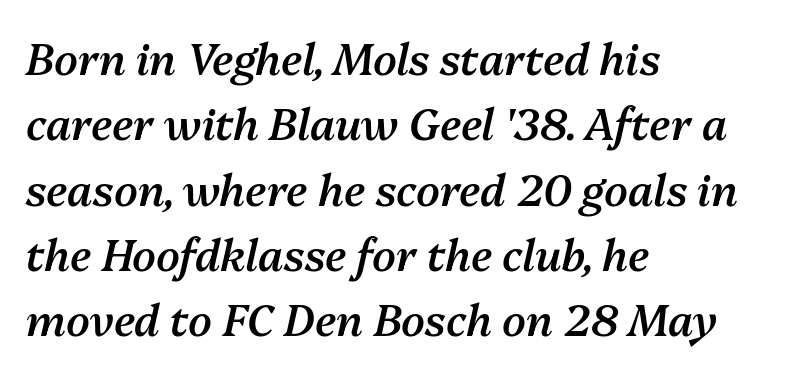
Leftover space on each line is placed entirely after the last word. Baseline-to-baseline distance is the conventional proportion of letter height. This is moderately heavy type, rendered in semibold. Descender tails drop into unmarked territory.
